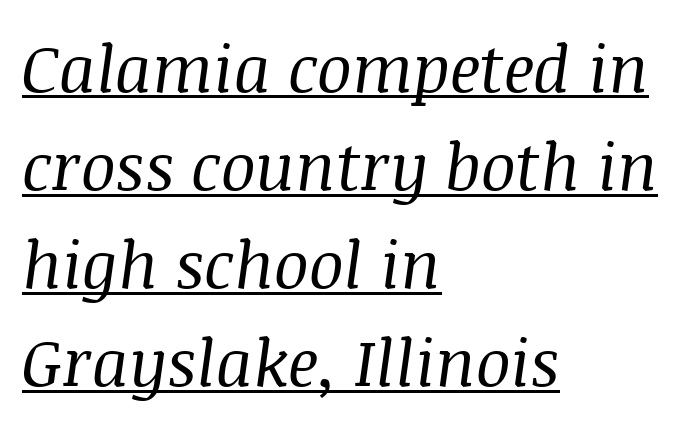
Q: Is the text bold? A: No.
Q: Is the text italic (slanted)? A: Yes, it leans right by about 8 degrees.
Q: Is the typeface a serif or a sans-serif typeface? A: Serif.
Q: Is the text underlined? A: Yes.
Q: How is the paragraph aligned? A: Left-aligned.
Q: Is the spacing between letters normal or unusually wide? A: Normal.
Q: Is the spacing between lines tight, normal or loose? A: Normal.
Q: Width (condensed, normal, or wide)? A: Normal.
Q: Stroke contrast? A: Medium.
Q: x-height? A: Large.
Q: Monospaced? A: No.
